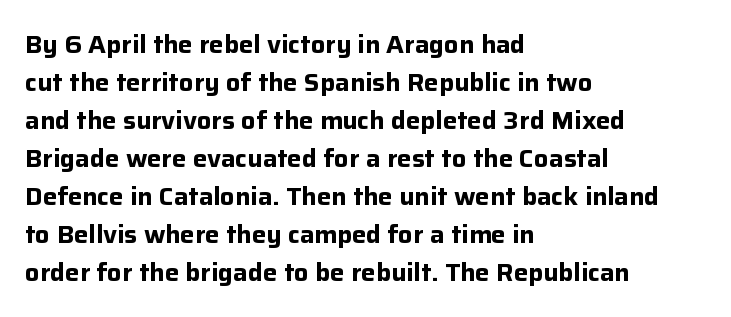
Q: Is the text bold? A: Yes.
Q: Is the text italic (slanted)? A: No, it is upright.
Q: Is the text underlined? A: No.
Q: How is the paragraph aligned? A: Left-aligned.
Q: Is the spacing between letters normal or unusually wide? A: Normal.
Q: Is the spacing between lines tight, normal or loose? A: Normal.
